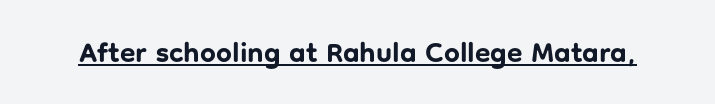
Q: Is the text bold? A: Yes.
Q: Is the text italic (slanted)? A: No, it is upright.
Q: Is the typeface a serif or a sans-serif typeface? A: Sans-serif.
Q: Is the text underlined? A: Yes.
Q: Is the spacing between letters normal or unusually wide? A: Normal.
Q: Width (condensed, normal, or wide)? A: Normal.
Q: Stroke contrast? A: Low.
Q: x-height? A: Medium.
Q: Monospaced? A: No.
